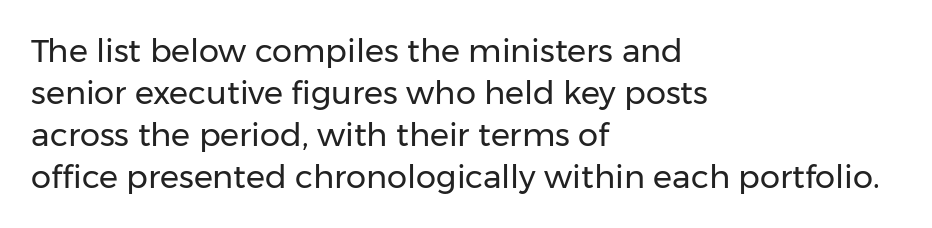
The image shows 32 px regular-weight sans-serif type, upright; set left-aligned, normal line spacing (1.31x), normal letter spacing, not underlined; low stroke contrast and a medium x-height.
